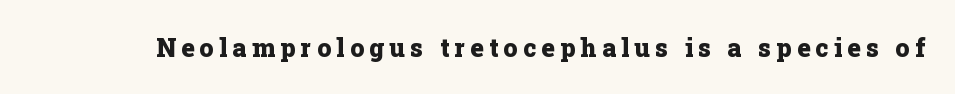
The image shows 25 px bold type, upright; set unusually wide letter spacing (+0.21 em), not underlined.
